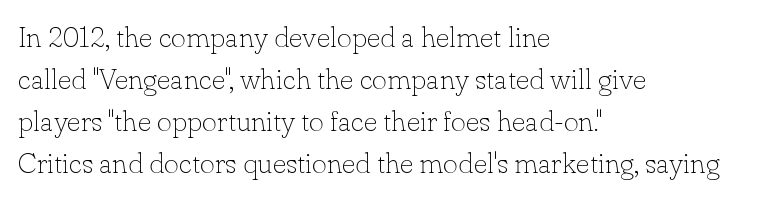
Q: Is the text bold? A: No.
Q: Is the text italic (slanted)? A: No, it is upright.
Q: Is the typeface a serif or a sans-serif typeface? A: Serif.
Q: Is the text underlined? A: No.
Q: How is the paragraph aligned? A: Left-aligned.
Q: Is the spacing between letters normal or unusually wide? A: Normal.
Q: Is the spacing between lines tight, normal or loose? A: Normal.
Q: Width (condensed, normal, or wide)? A: Normal.
Q: Stroke contrast? A: Low.
Q: x-height? A: Small.
Q: Monospaced? A: No.
